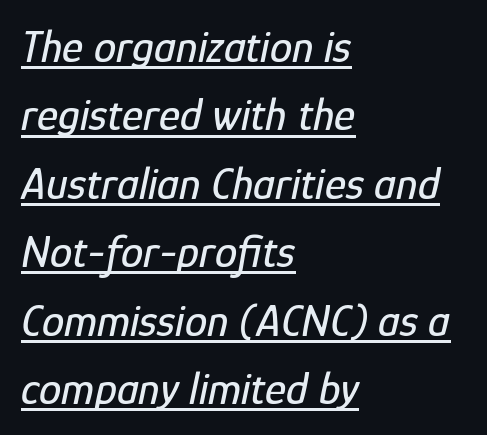
The image shows 45 px condensed type, italic (leaning right); set left-aligned, normal line spacing (1.52x), normal letter spacing, underlined; low stroke contrast and a medium x-height.
